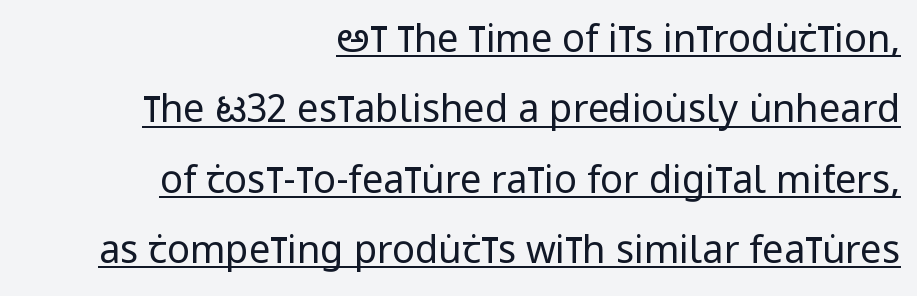
{"serif": "no", "italic": "no", "bold": "no", "weight": "regular", "width": "condensed", "stroke_contrast": "low", "x_height": "large", "monospaced": "no", "underline": "yes", "align": "right", "line_spacing_ratio": 1.85, "letter_spacing": "normal", "letter_spacing_em": 0.0, "glyph_px": 38}
